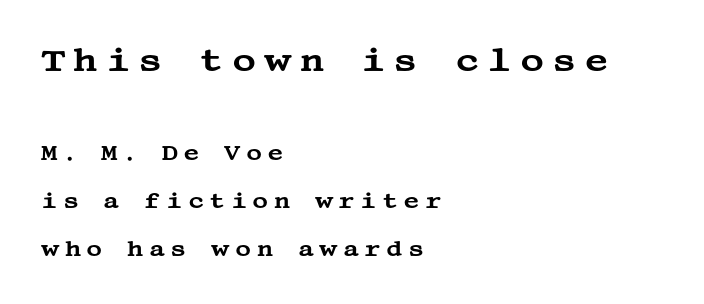
Ordinary non-slanted type is in use. Decoration check: the copy has no underline. The text was rendered using a seriffed face with decorative stroke endings. The passage shown stacks its lines with a broad gap. Two sizes are in play, and the larger belongs to the first block.
